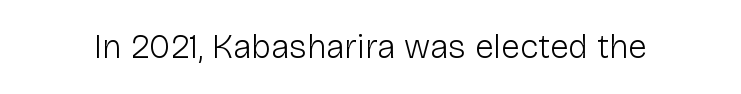
The image shows 34 px light sans-serif type, upright; set normal letter spacing, not underlined; low stroke contrast and a medium x-height.
